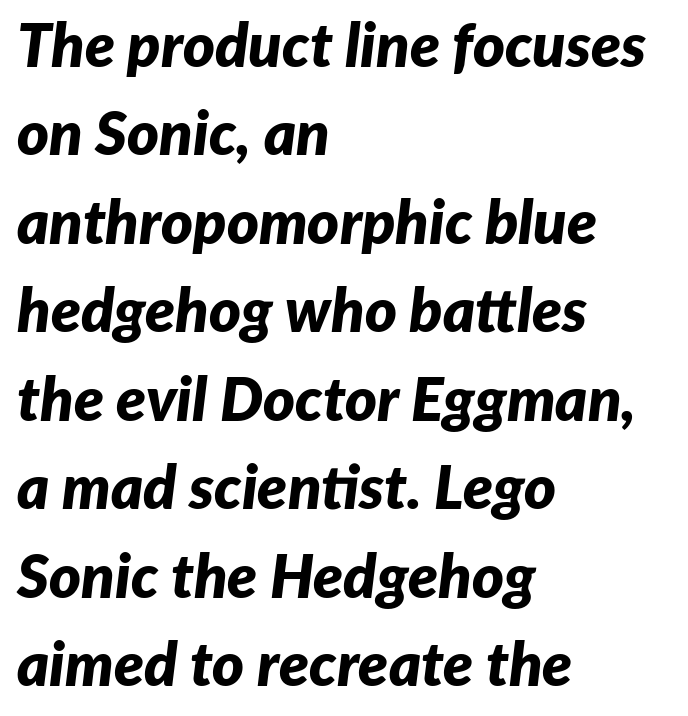
Q: Is the text bold? A: Yes.
Q: Is the text italic (slanted)? A: Yes, it leans right by about 7 degrees.
Q: Is the text underlined? A: No.
Q: How is the paragraph aligned? A: Left-aligned.
Q: Is the spacing between letters normal or unusually wide? A: Normal.
Q: Is the spacing between lines tight, normal or loose? A: Normal.
Q: Width (condensed, normal, or wide)? A: Normal.
Q: Stroke contrast? A: Low.
Q: x-height? A: Medium.
Q: Monospaced? A: No.
